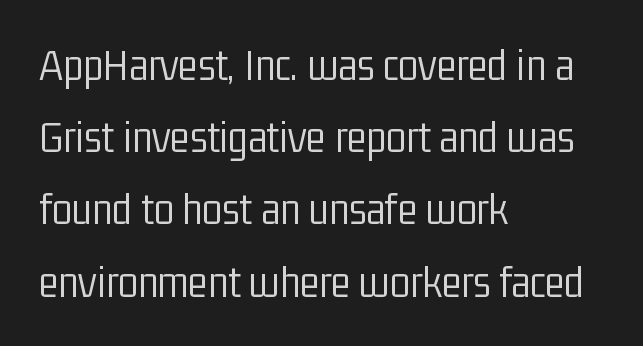
The lines are quadded left. Honestly, there is no underline to notice here at all. Serifs: no, the terminals of the letterforms are clean. The letterforms sit shoulder to shoulder at normal distance.
